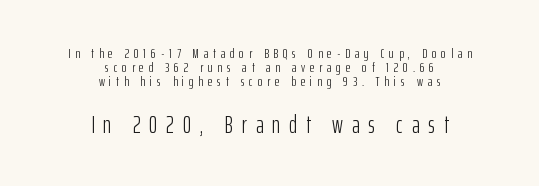
Q: Is the text bold? A: No.
Q: Is the text italic (slanted)? A: No, it is upright.
Q: Is the text underlined? A: No.
Q: How is the paragraph aligned? A: Centered.
Q: Is the spacing between letters normal or unusually wide? A: Unusually wide.
Q: Is the spacing between lines tight, normal or loose? A: Tight.
Q: Which block of text is set in a larger size, the first (top) or the second (bottom)? A: The second (bottom) one.
